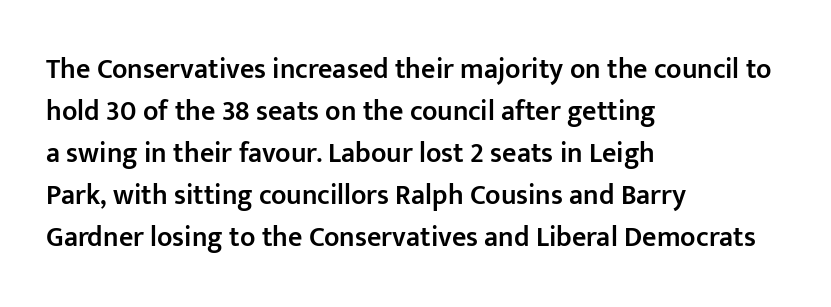
The image shows 28 px semibold sans-serif type, upright; set left-aligned, normal line spacing (1.5x), normal letter spacing, not underlined; low stroke contrast and a medium x-height.
